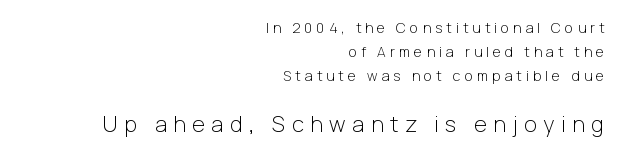
{"italic": "no", "bold": "no", "underline": "no", "align": "right", "line_spacing_ratio": 1.72, "letter_spacing": "wide", "letter_spacing_em": 0.3, "larger_block": "second", "size_ratio": 1.57, "glyph_px": 22}
